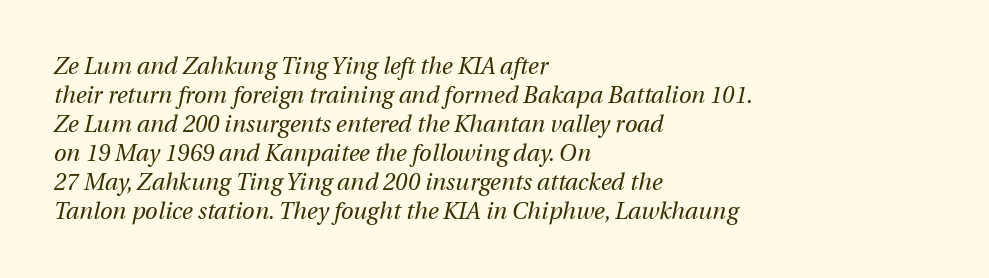
Standard letterfit; no display-style spreading of the glyphs. There's an unmistakable incline to the writing here. Left-aligned paragraph, ragged on the right. This is not heavy type; no bold has been used. Interline gaps are of average width in this sample. The foot of each line stays bare and open.
